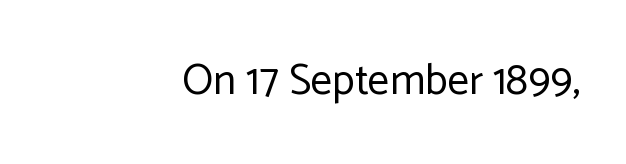
The image shows 43 px regular-weight sans-serif type, upright; set right-aligned, normal letter spacing, not underlined; low stroke contrast and a medium x-height.
